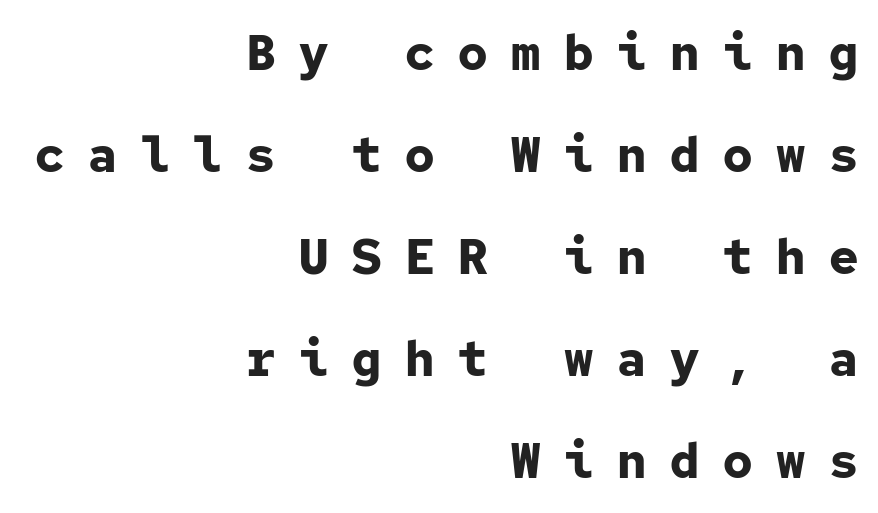
Q: Is the text bold? A: Yes.
Q: Is the text italic (slanted)? A: No, it is upright.
Q: Is the typeface a serif or a sans-serif typeface? A: Sans-serif.
Q: Is the text underlined? A: No.
Q: How is the paragraph aligned? A: Right-aligned.
Q: Is the spacing between letters normal or unusually wide? A: Unusually wide.
Q: Is the spacing between lines tight, normal or loose? A: Loose.
Q: Width (condensed, normal, or wide)? A: Normal.
Q: Stroke contrast? A: Low.
Q: x-height? A: Medium.
Q: Monospaced? A: Yes.
